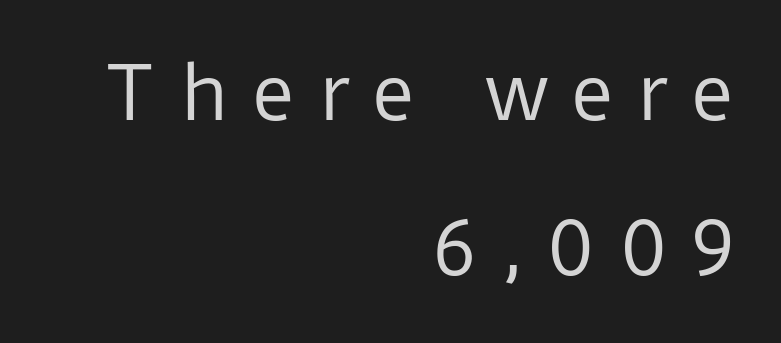
Q: Is the text bold? A: No.
Q: Is the text italic (slanted)? A: No, it is upright.
Q: Is the typeface a serif or a sans-serif typeface? A: Sans-serif.
Q: Is the text underlined? A: No.
Q: How is the paragraph aligned? A: Right-aligned.
Q: Is the spacing between letters normal or unusually wide? A: Unusually wide.
Q: Is the spacing between lines tight, normal or loose? A: Loose.
Q: Width (condensed, normal, or wide)? A: Normal.
Q: Stroke contrast? A: Low.
Q: x-height? A: Medium.
Q: Monospaced? A: No.
